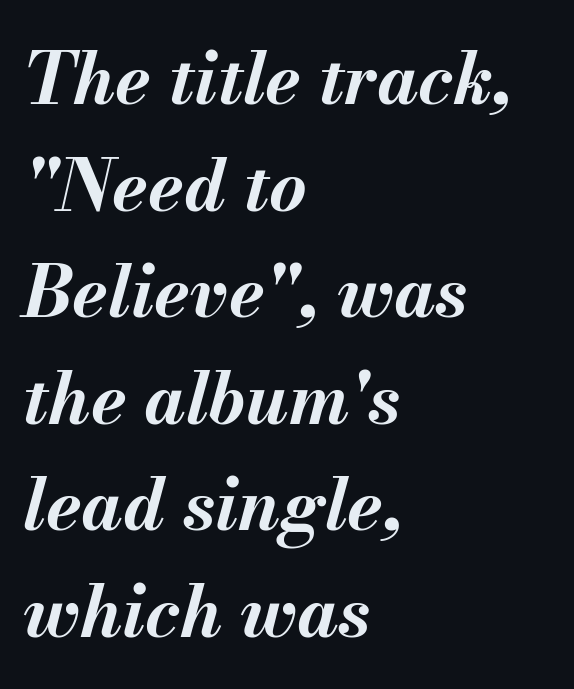
Q: Is the text bold? A: Yes.
Q: Is the text italic (slanted)? A: Yes, it leans right by about 13 degrees.
Q: Is the text underlined? A: No.
Q: How is the paragraph aligned? A: Left-aligned.
Q: Is the spacing between letters normal or unusually wide? A: Normal.
Q: Is the spacing between lines tight, normal or loose? A: Normal.
Q: Width (condensed, normal, or wide)? A: Normal.
Q: Stroke contrast? A: Medium.
Q: x-height? A: Small.
Q: Monospaced? A: No.
